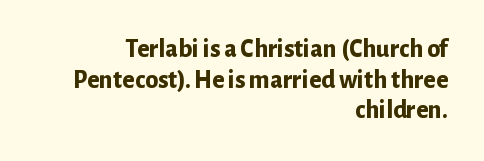
The image shows 26 px bold type, upright; set right-aligned, line spacing 1.18x, normal letter spacing, not underlined.
